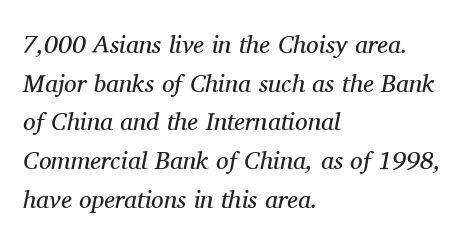
The image shows 25 px text type, italic (leaning right); set left-aligned, normal line spacing (1.55x), normal letter spacing, not underlined.
